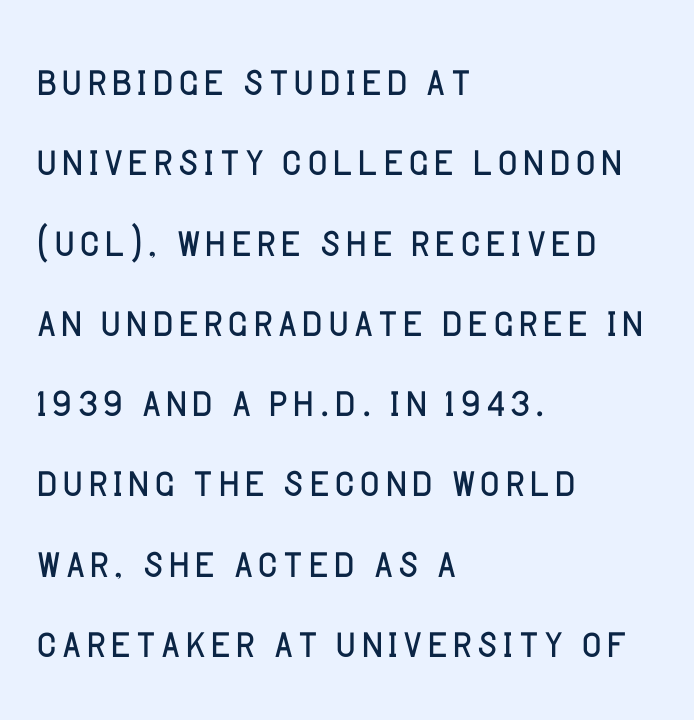
The image shows 55 px light sans-serif type, upright; set left-aligned, normal line spacing (1.46x), normal letter spacing, not underlined; low stroke contrast and a large x-height.
